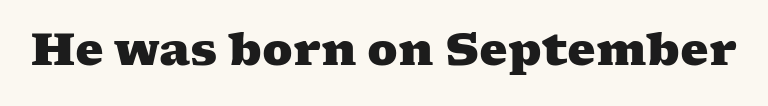
{"serif": "yes", "bold": "yes", "weight": "heavy", "width": "wide", "stroke_contrast": "medium", "x_height": "medium", "monospaced": "no", "underline": "no", "letter_spacing": "normal", "letter_spacing_em": 0.0, "glyph_px": 45}
